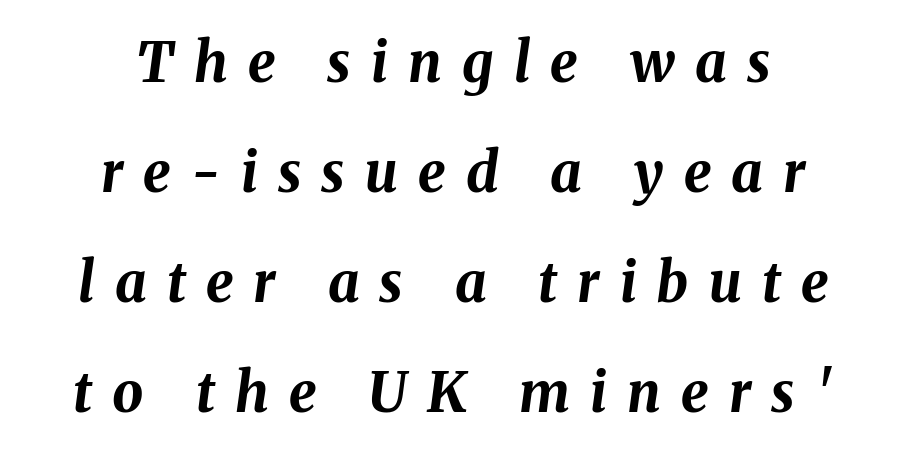
Line starts and ends both wander, symmetrically. A great deal of white space separates one row of letters from the next. Is the letter spacing exaggerated? Yes — the characters are pushed far apart. A typesetter would call this proportional, since set widths differ per character. An italicized treatment has been applied to the whole sample.
